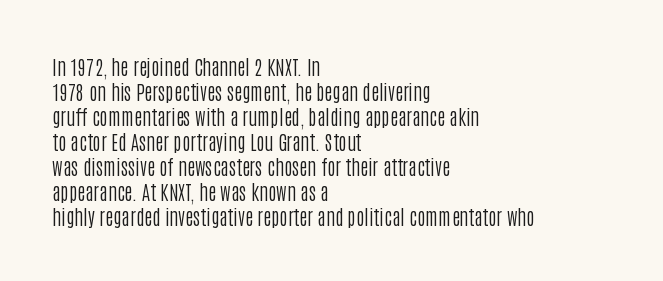
{"italic": "no", "bold": "no", "underline": "no", "align": "left", "line_spacing": "normal", "line_spacing_ratio": 1.25, "letter_spacing": "normal", "letter_spacing_em": 0.0, "glyph_px": 20}
